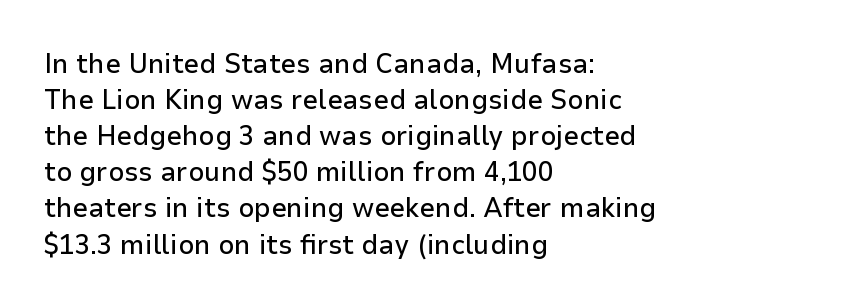
Q: Is the text italic (slanted)? A: No, it is upright.
Q: Is the typeface a serif or a sans-serif typeface? A: Sans-serif.
Q: Is the text underlined? A: No.
Q: How is the paragraph aligned? A: Left-aligned.
Q: Is the spacing between letters normal or unusually wide? A: Normal.
Q: Is the spacing between lines tight, normal or loose? A: Normal.
Q: Width (condensed, normal, or wide)? A: Normal.
Q: Stroke contrast? A: Low.
Q: x-height? A: Medium.
Q: Monospaced? A: No.
